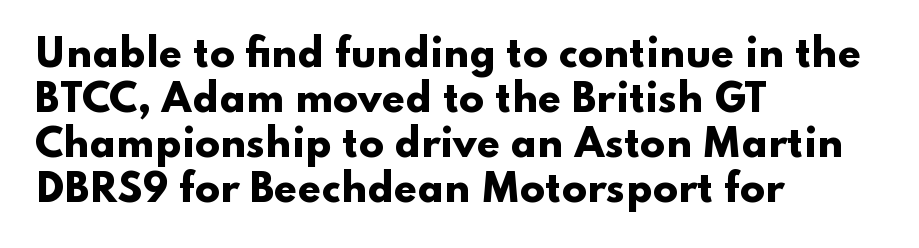
{"serif": "no", "italic": "no", "bold": "yes", "weight": "heavy", "width": "wide", "stroke_contrast": "low", "x_height": "small", "monospaced": "no", "underline": "no", "align": "left", "line_spacing_ratio": 1.22, "letter_spacing": "normal", "letter_spacing_em": 0.0, "glyph_px": 37}
